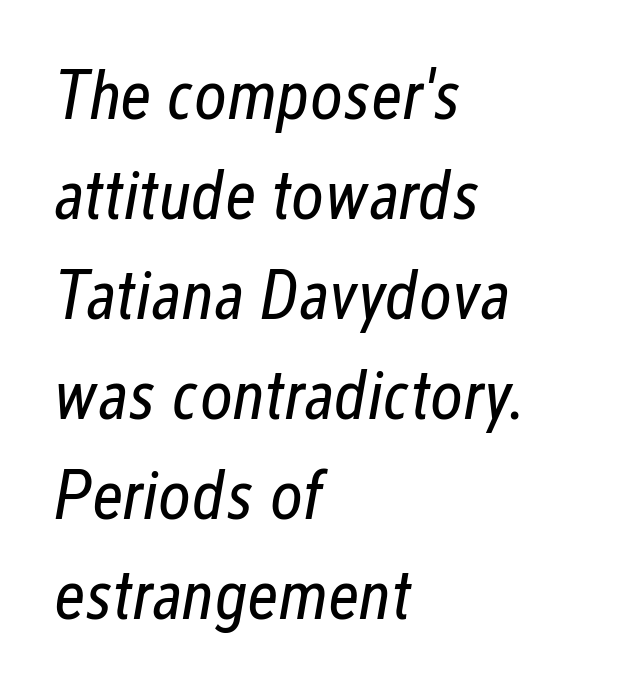
The image shows 70 px regular-weight, condensed type, italic (leaning right); set left-aligned, normal line spacing (1.43x), normal letter spacing, not underlined; low stroke contrast and a medium x-height.
